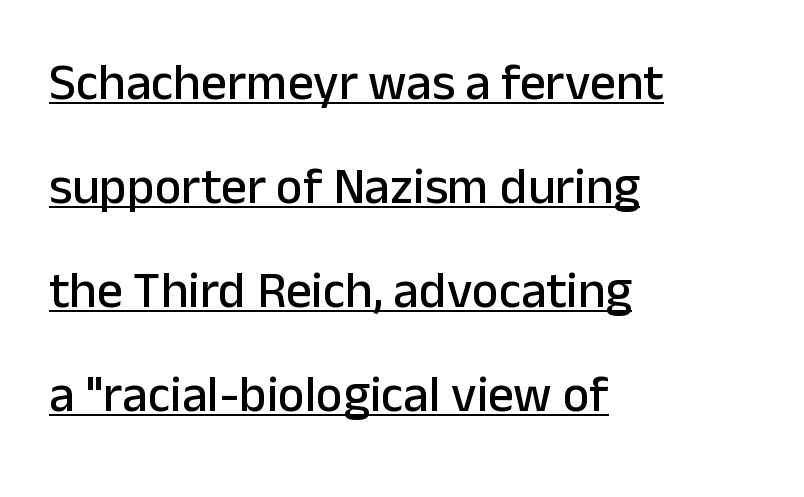
The image shows 51 px sans-serif type, upright; set left-aligned, loose line spacing (2.04x), normal letter spacing, underlined; low stroke contrast and a medium x-height.
